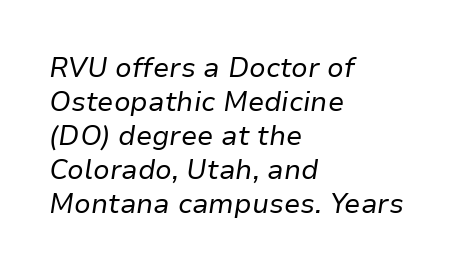
Q: Is the text bold? A: No.
Q: Is the text italic (slanted)? A: Yes, it leans right by about 9 degrees.
Q: Is the text underlined? A: No.
Q: How is the paragraph aligned? A: Left-aligned.
Q: Is the spacing between letters normal or unusually wide? A: Normal.
Q: Is the spacing between lines tight, normal or loose? A: Normal.
